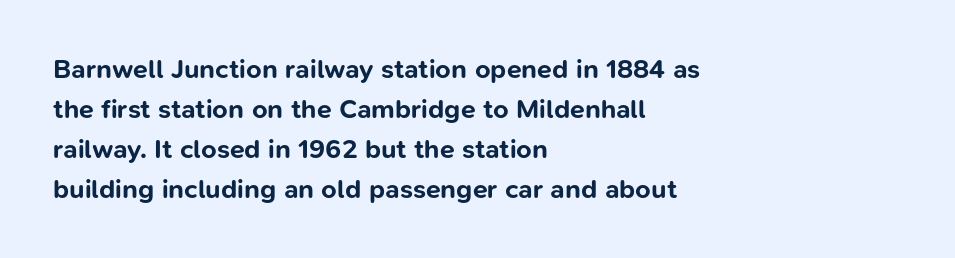
{"italic": "no", "bold": "yes", "underline": "no", "align": "left", "line_spacing": "normal", "line_spacing_ratio": 1.48, "letter_spacing": "normal", "letter_spacing_em": 0.0, "glyph_px": 27}
